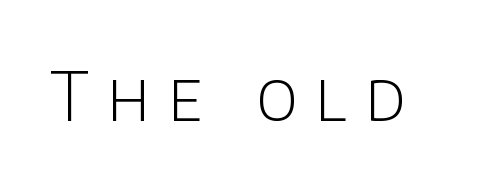
The image shows 68 px light sans-serif type, upright; set unusually wide letter spacing (+0.27 em), not underlined; low stroke contrast and a large x-height.
